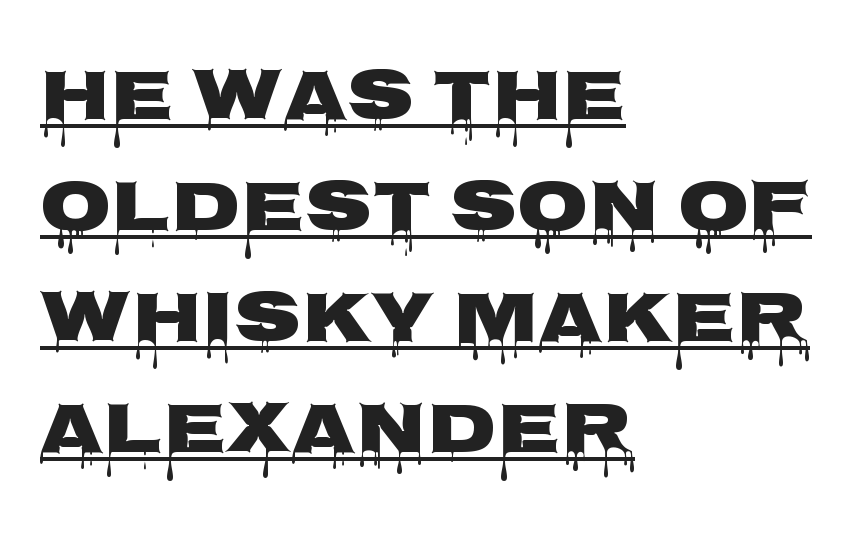
Q: Is the text bold? A: Yes.
Q: Is the text italic (slanted)? A: No, it is upright.
Q: Is the typeface a serif or a sans-serif typeface? A: Sans-serif.
Q: Is the text underlined? A: Yes.
Q: How is the paragraph aligned? A: Left-aligned.
Q: Is the spacing between letters normal or unusually wide? A: Normal.
Q: Is the spacing between lines tight, normal or loose? A: Normal.
Q: Width (condensed, normal, or wide)? A: Wide.
Q: Stroke contrast? A: Low.
Q: x-height? A: Large.
Q: Monospaced? A: No.
